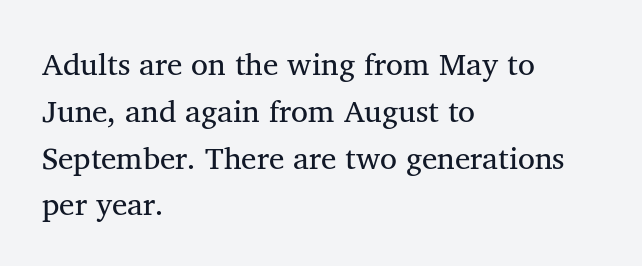
Q: Is the text bold? A: No.
Q: Is the text italic (slanted)? A: No, it is upright.
Q: Is the typeface a serif or a sans-serif typeface? A: Serif.
Q: Is the text underlined? A: No.
Q: How is the paragraph aligned? A: Left-aligned.
Q: Is the spacing between letters normal or unusually wide? A: Normal.
Q: Is the spacing between lines tight, normal or loose? A: Normal.
Q: Width (condensed, normal, or wide)? A: Normal.
Q: Stroke contrast? A: Medium.
Q: x-height? A: Medium.
Q: Monospaced? A: No.
